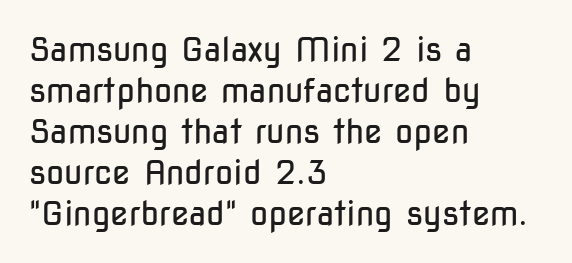
Q: Is the text bold? A: No.
Q: Is the text italic (slanted)? A: No, it is upright.
Q: Is the typeface a serif or a sans-serif typeface? A: Sans-serif.
Q: Is the text underlined? A: No.
Q: How is the paragraph aligned? A: Left-aligned.
Q: Is the spacing between letters normal or unusually wide? A: Normal.
Q: Width (condensed, normal, or wide)? A: Condensed.
Q: Stroke contrast? A: Low.
Q: x-height? A: Medium.
Q: Monospaced? A: No.
